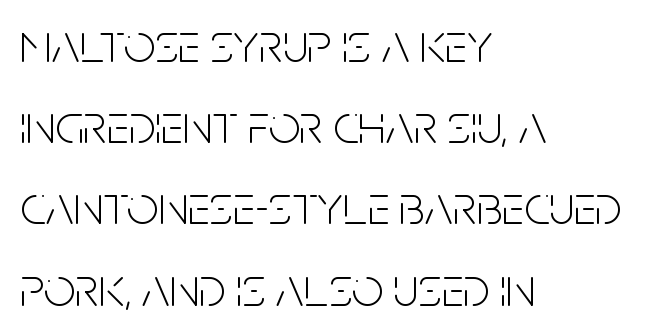
Q: Is the text bold? A: No.
Q: Is the text italic (slanted)? A: No, it is upright.
Q: Is the typeface a serif or a sans-serif typeface? A: Sans-serif.
Q: Is the text underlined? A: No.
Q: How is the paragraph aligned? A: Left-aligned.
Q: Is the spacing between letters normal or unusually wide? A: Normal.
Q: Is the spacing between lines tight, normal or loose? A: Normal.
Q: Width (condensed, normal, or wide)? A: Condensed.
Q: Stroke contrast? A: Low.
Q: x-height? A: Large.
Q: Monospaced? A: No.
